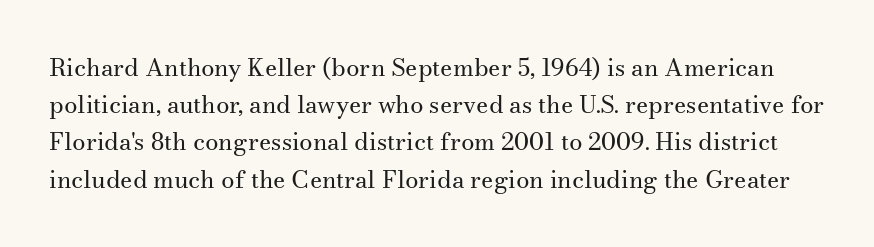
This sample uses an upright cut, with every glyph sitting square on the baseline. Look at the tracking — it's just the regular setting, nothing added. The gap between lines stays unmarked. Leading matches the norm, producing a regular column.
